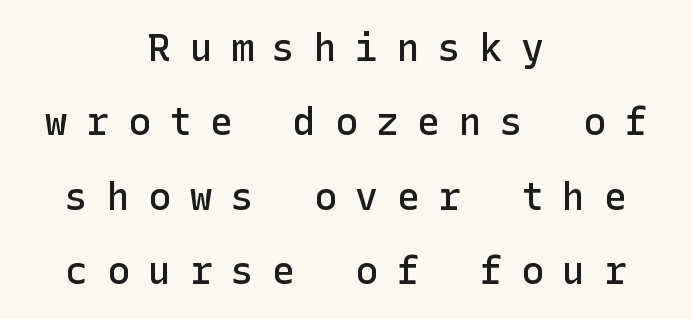
The image shows 38 px semibold sans-serif type, upright; set centered, loose line spacing (1.96x), unusually wide letter spacing (+0.49 em), not underlined; low stroke contrast and a medium x-height.
